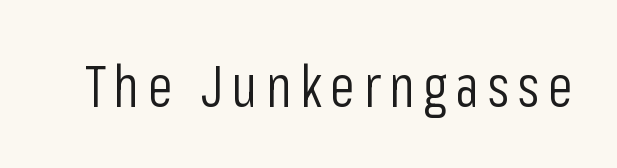
Character widths vary here, with narrow letters taking less room than wide ones. The designer went with a sans here, leaving each stem footless. Summary of weight: not heavy and not bold. Do the letters lean? They stand straight. Check the space under the baseline: it is left empty.
